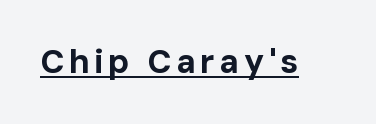
Style check: upright. The glyphs in this specimen are sans serif. Somebody hit Ctrl+U on this one — the words are underlined. Summary of weight: heavy, a full bold. You could not count columns in this text — the font is proportionally spaced.
